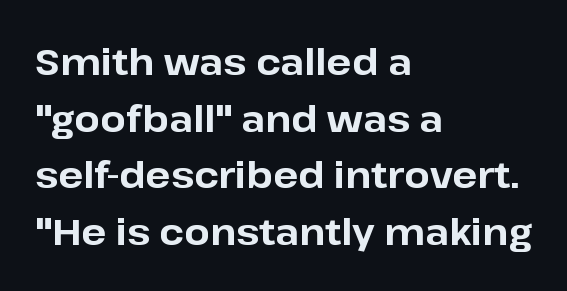
{"serif": "no", "italic": "no", "bold": "yes", "weight": "bold", "width": "normal", "stroke_contrast": "low", "x_height": "medium", "monospaced": "no", "underline": "no", "align": "left", "line_spacing": "normal", "line_spacing_ratio": 1.53, "letter_spacing": "normal", "letter_spacing_em": 0.0, "glyph_px": 37}
